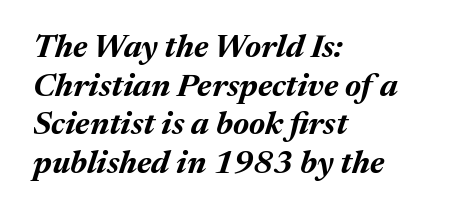
Q: Is the text bold? A: Yes.
Q: Is the text italic (slanted)? A: Yes, it leans right by about 17 degrees.
Q: Is the text underlined? A: No.
Q: How is the paragraph aligned? A: Left-aligned.
Q: Is the spacing between letters normal or unusually wide? A: Normal.
Q: Width (condensed, normal, or wide)? A: Normal.
Q: Stroke contrast? A: Medium.
Q: x-height? A: Medium.
Q: Monospaced? A: No.
